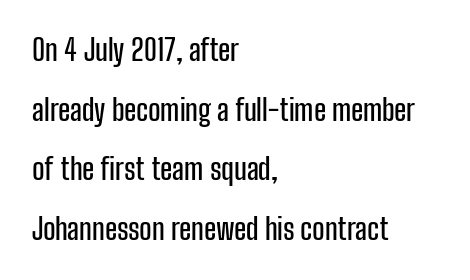
The image shows 29 px condensed sans-serif type, upright; set left-aligned, loose line spacing (2.06x), normal letter spacing, not underlined; low stroke contrast and a medium x-height.
